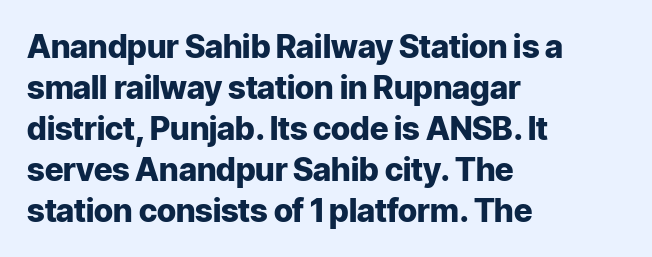
Posture: straight, roman, zero tilt. The block of text has a typical density, with ordinary space between rows. Unlike a traditional serif, this face leaves its strokes unadorned. Unmarked baselines from the first word to the last.
